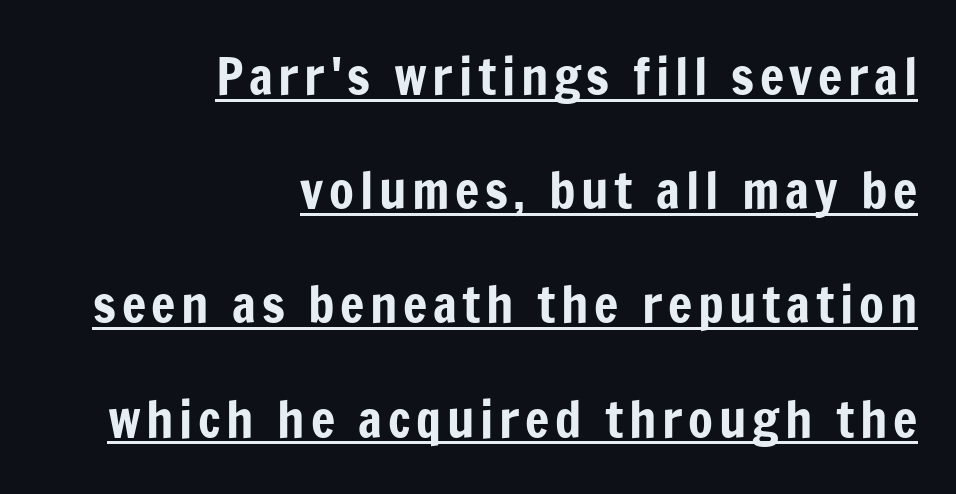
The image shows 51 px condensed sans-serif type, upright; set right-aligned, loose line spacing (2.24x), underlined; low stroke contrast and a medium x-height.
